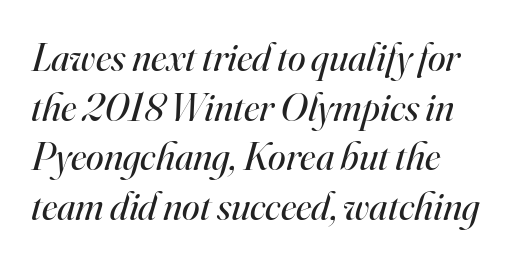
{"serif": "yes", "italic": "yes", "lean": "right", "slant_degrees": 16, "bold": "no", "weight": "regular", "width": "normal", "stroke_contrast": "high", "x_height": "small", "monospaced": "no", "underline": "no", "align": "left", "line_spacing_ratio": 1.24, "letter_spacing": "normal", "letter_spacing_em": 0.0, "glyph_px": 40}
